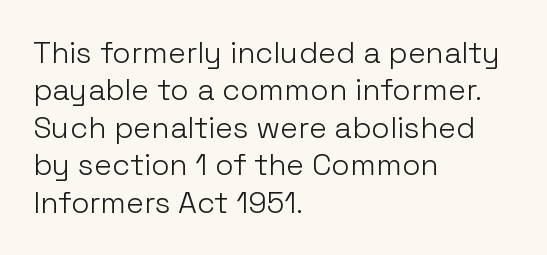
Q: Is the text bold? A: No.
Q: Is the text italic (slanted)? A: No, it is upright.
Q: Is the typeface a serif or a sans-serif typeface? A: Sans-serif.
Q: Is the text underlined? A: No.
Q: How is the paragraph aligned? A: Left-aligned.
Q: Is the spacing between letters normal or unusually wide? A: Normal.
Q: Is the spacing between lines tight, normal or loose? A: Normal.
Q: Width (condensed, normal, or wide)? A: Normal.
Q: Stroke contrast? A: Low.
Q: x-height? A: Medium.
Q: Monospaced? A: No.
